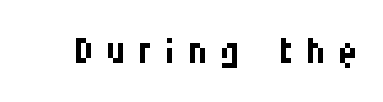
Q: Is the text bold? A: No.
Q: Is the text italic (slanted)? A: No, it is upright.
Q: Is the typeface a serif or a sans-serif typeface? A: Sans-serif.
Q: Is the text underlined? A: No.
Q: Is the spacing between letters normal or unusually wide? A: Unusually wide.
Q: Width (condensed, normal, or wide)? A: Condensed.
Q: Stroke contrast? A: Medium.
Q: x-height? A: Large.
Q: Monospaced? A: No.
